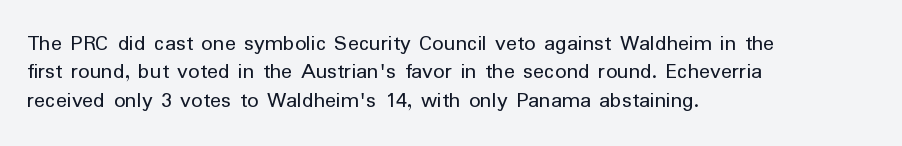
{"italic": "no", "bold": "no", "underline": "no", "align": "left", "line_spacing_ratio": 1.23, "letter_spacing": "normal", "letter_spacing_em": 0.0, "glyph_px": 23}
